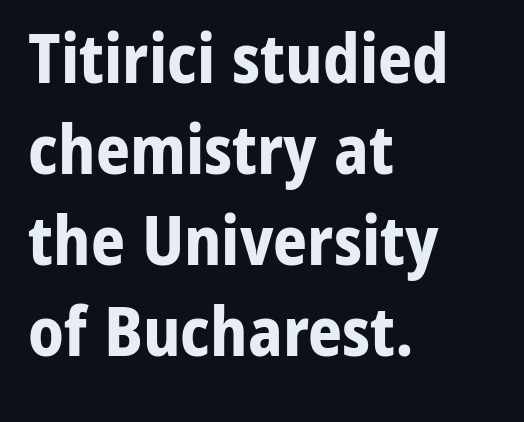
The image shows 67 px bold sans-serif type, upright; set left-aligned, normal line spacing (1.36x), normal letter spacing, not underlined; low stroke contrast and a medium x-height.
